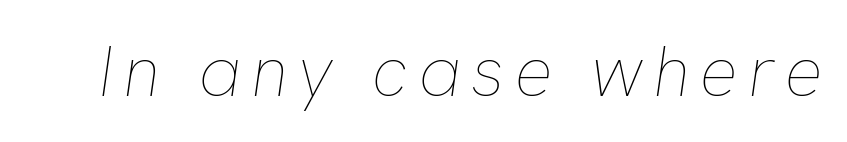
Weight: in the light-to-regular range. Type without underlining. Think of a printed novel: that variable character pitch is what you see here. Notice how the stems are inclined rather than vertical — that's the hallmark of italics.
